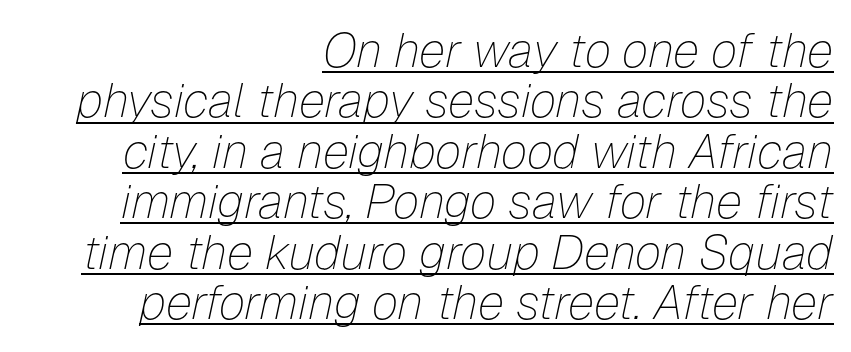
The image shows 48 px thin type, italic (leaning right); set right-aligned, tight line spacing (1.05x), normal letter spacing, underlined; low stroke contrast and a medium x-height.
